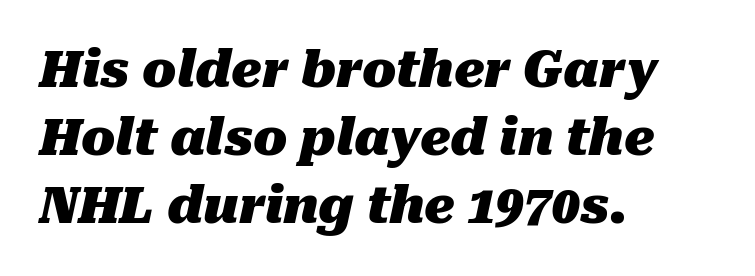
Q: Is the text bold? A: Yes.
Q: Is the text italic (slanted)? A: Yes, it leans right by about 10 degrees.
Q: Is the text underlined? A: No.
Q: How is the paragraph aligned? A: Left-aligned.
Q: Is the spacing between letters normal or unusually wide? A: Normal.
Q: Is the spacing between lines tight, normal or loose? A: Normal.
Q: Width (condensed, normal, or wide)? A: Normal.
Q: Stroke contrast? A: Medium.
Q: x-height? A: Medium.
Q: Monospaced? A: No.
